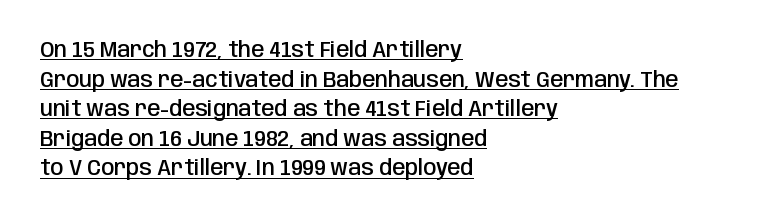
{"italic": "no", "bold": "semi", "underline": "yes", "align": "left", "line_spacing": "normal", "line_spacing_ratio": 1.41, "letter_spacing": "normal", "letter_spacing_em": 0.0, "glyph_px": 21}
